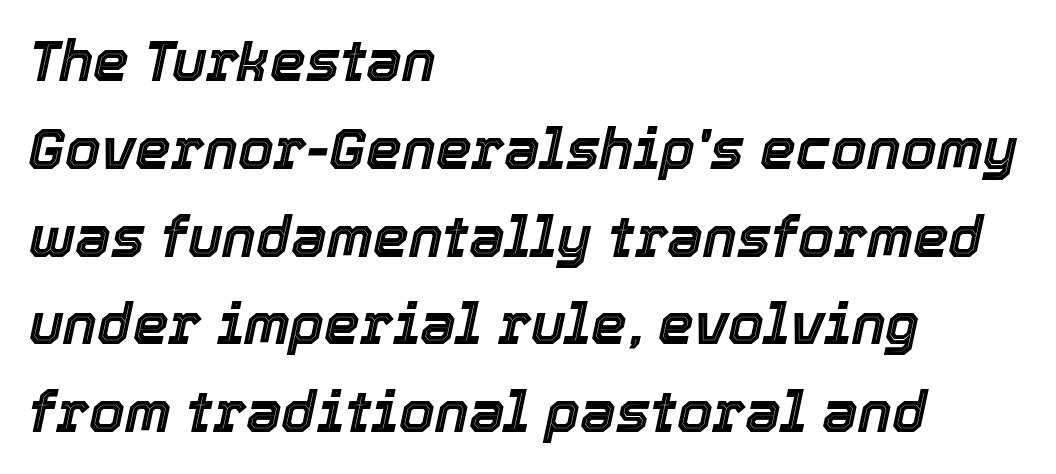
Q: Is the text italic (slanted)? A: Yes, it leans right by about 12 degrees.
Q: Is the text underlined? A: No.
Q: How is the paragraph aligned? A: Left-aligned.
Q: Is the spacing between letters normal or unusually wide? A: Normal.
Q: Is the spacing between lines tight, normal or loose? A: Normal.
Q: Width (condensed, normal, or wide)? A: Normal.
Q: x-height? A: Medium.
Q: Monospaced? A: No.
